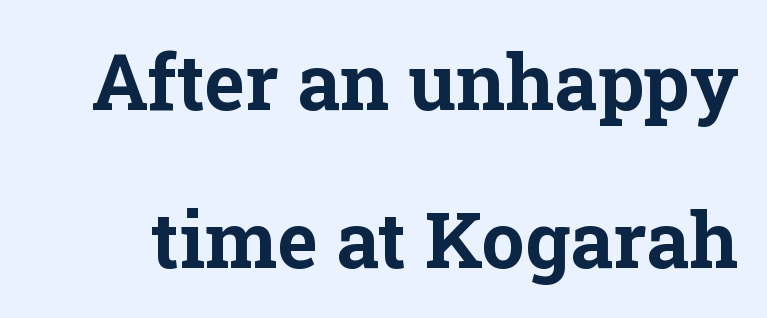
Leading is clearly above the norm, producing a sparse column. Tracking here is standard; glyphs follow each other at the usual distance. This sample uses a serif face. Descenders are the only things crossing below the line. You could not count columns in this text — the font is proportionally spaced. I'd describe the lettering as bold — thick and assertive.
